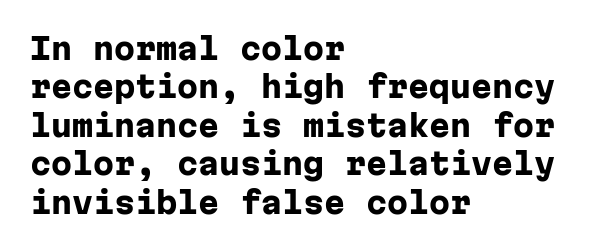
The image shows 30 px heavy sans-serif type, upright, monospaced; set left-aligned, normal line spacing (1.28x), normal letter spacing, not underlined; low stroke contrast and a medium x-height.
